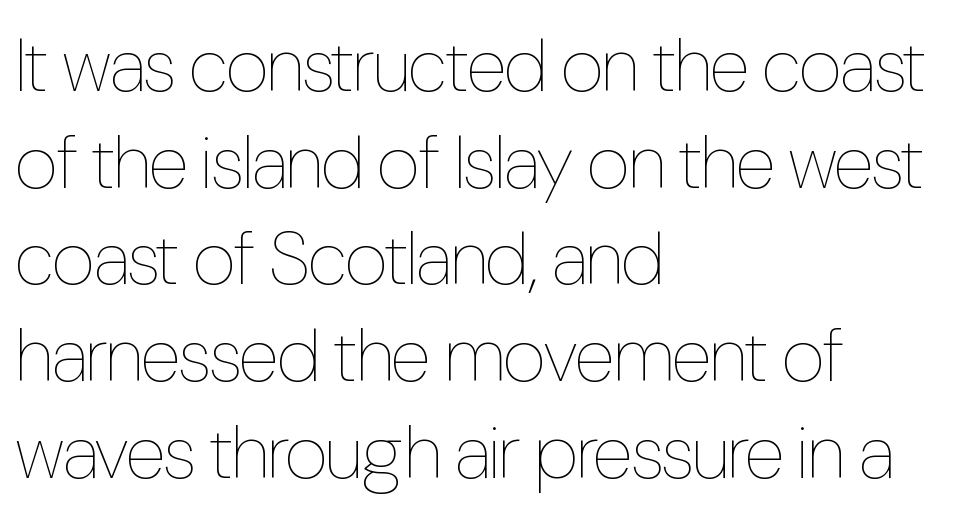
A light-to-regular cut is what we see here. Words float on clear page, feet unadorned. The typography opts for an upright posture over an oblique one. If you drew a ruler down the left edge, every line would touch it. Letter spacing: default. Proportional: the letters do not fall into vertical columns.
